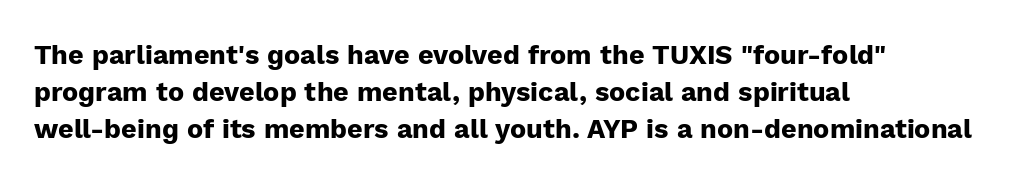
The image shows 27 px bold type, upright; set left-aligned, normal line spacing (1.37x), normal letter spacing, not underlined.
